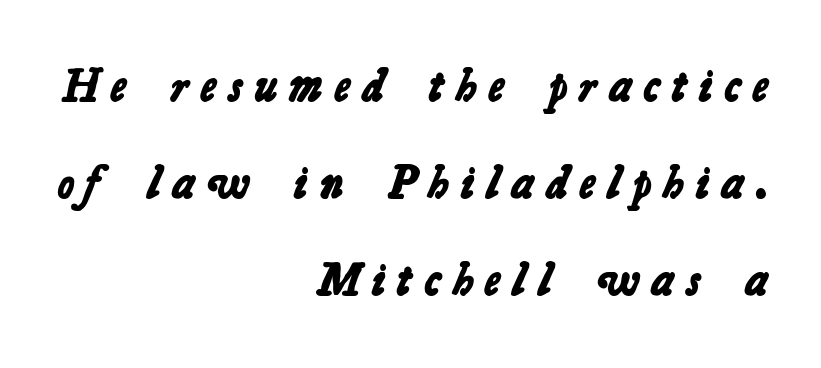
{"serif": "no", "bold": "yes", "weight": "bold", "width": "normal", "stroke_contrast": "low", "x_height": "medium", "monospaced": "no", "underline": "no", "align": "right", "line_spacing": "loose", "line_spacing_ratio": 2.11, "letter_spacing": "wide", "letter_spacing_em": 0.26, "glyph_px": 46}
